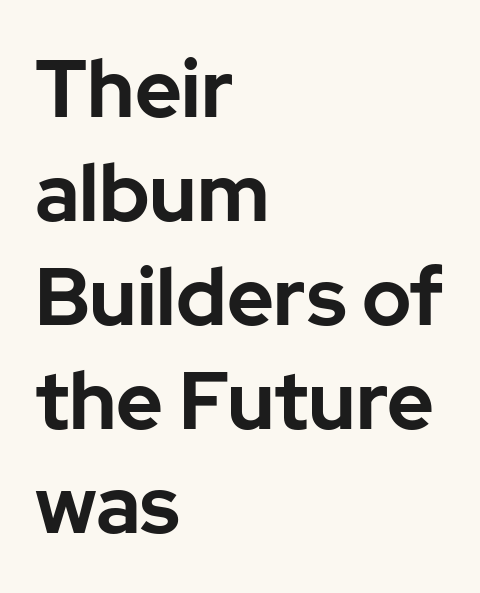
Q: Is the text bold? A: Yes.
Q: Is the text italic (slanted)? A: No, it is upright.
Q: Is the typeface a serif or a sans-serif typeface? A: Sans-serif.
Q: Is the text underlined? A: No.
Q: How is the paragraph aligned? A: Left-aligned.
Q: Is the spacing between letters normal or unusually wide? A: Normal.
Q: Is the spacing between lines tight, normal or loose? A: Normal.
Q: Width (condensed, normal, or wide)? A: Normal.
Q: Stroke contrast? A: Low.
Q: x-height? A: Medium.
Q: Monospaced? A: No.
